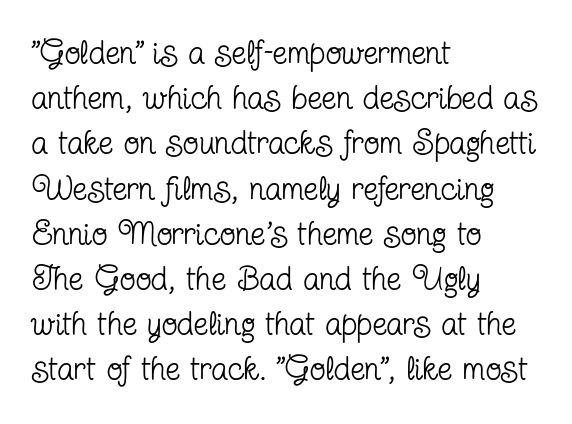
Old-style or modern, the face here clearly has serifs. The leading is moderate, giving the passage an even texture. Think standard paragraph weight, or any step lighter than that. Think of a printed novel: that variable character pitch is what you see here.
